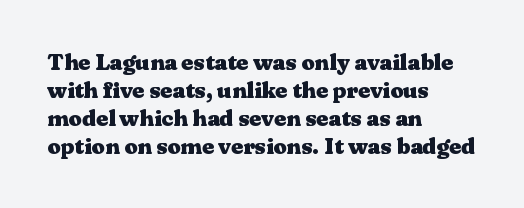
{"italic": "no", "bold": "yes", "underline": "no", "align": "left", "line_spacing_ratio": 1.22, "letter_spacing": "normal", "letter_spacing_em": 0.0, "glyph_px": 23}
